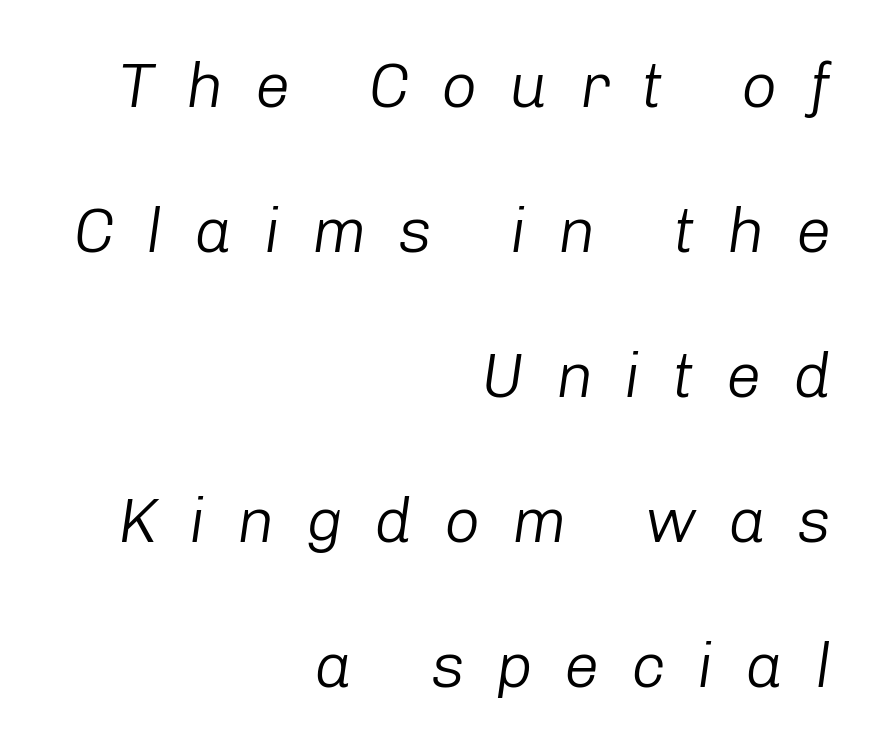
Q: Is the text bold? A: No.
Q: Is the text italic (slanted)? A: Yes, it leans right by about 8 degrees.
Q: Is the text underlined? A: No.
Q: How is the paragraph aligned? A: Right-aligned.
Q: Is the spacing between letters normal or unusually wide? A: Unusually wide.
Q: Is the spacing between lines tight, normal or loose? A: Loose.
Q: Width (condensed, normal, or wide)? A: Normal.
Q: Stroke contrast? A: Low.
Q: x-height? A: Medium.
Q: Monospaced? A: No.
